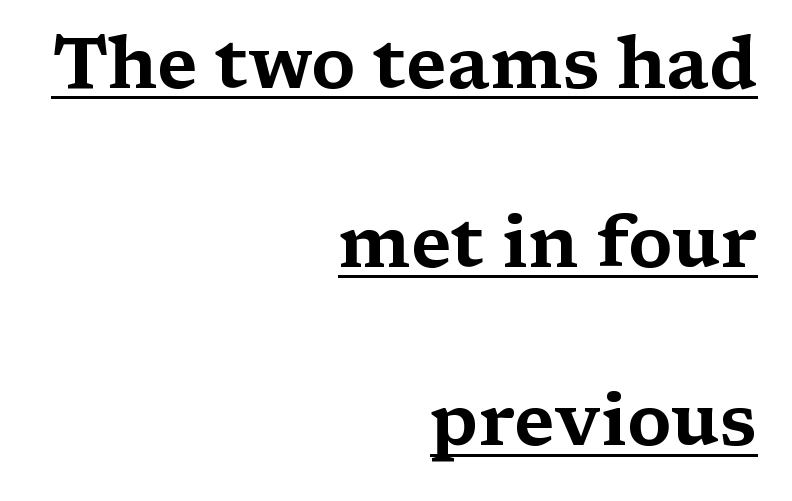
{"serif": "yes", "italic": "no", "width": "wide", "stroke_contrast": "medium", "x_height": "medium", "monospaced": "no", "underline": "yes", "align": "right", "line_spacing": "loose", "line_spacing_ratio": 2.48, "letter_spacing": "normal", "letter_spacing_em": 0.0, "glyph_px": 72}
